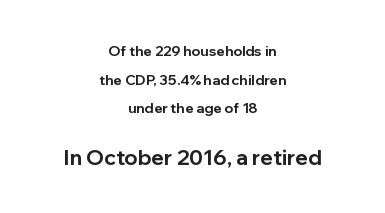
The paragraph has two soft edges and a firm central axis. Italic? Not at all — the glyphs are vertical. Beneath every word, the page is bare. There is no visible air inserted between adjacent glyphs.
